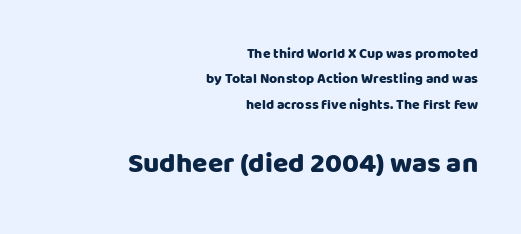
Here the second block reads like a headline and the first like body copy. Regarding serifs, this sample does without them. Here the designer chose a conventional face with non-uniform glyph widths. The tracking reads as untouched default to a designer's eye. The text block is weighted toward the right margin, trailing off unevenly leftward. The letters stand straight up with perfectly vertical stems.
